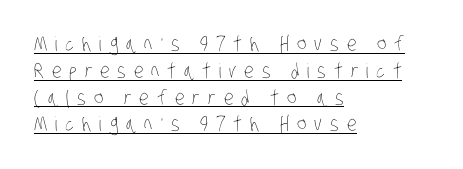
{"bold": "no", "underline": "yes", "align": "left", "line_spacing": "normal", "line_spacing_ratio": 1.34, "letter_spacing": "wide", "letter_spacing_em": 0.39, "glyph_px": 20}
